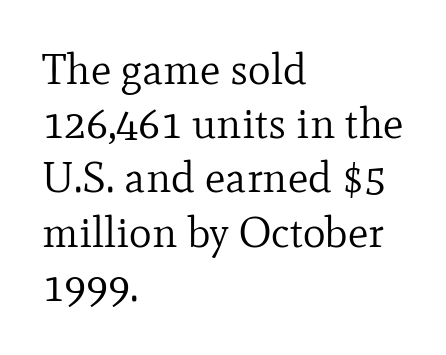
Q: Is the text bold? A: No.
Q: Is the text italic (slanted)? A: No, it is upright.
Q: Is the typeface a serif or a sans-serif typeface? A: Serif.
Q: Is the text underlined? A: No.
Q: How is the paragraph aligned? A: Left-aligned.
Q: Is the spacing between letters normal or unusually wide? A: Normal.
Q: Is the spacing between lines tight, normal or loose? A: Normal.
Q: Width (condensed, normal, or wide)? A: Normal.
Q: Stroke contrast? A: Low.
Q: x-height? A: Small.
Q: Monospaced? A: No.
